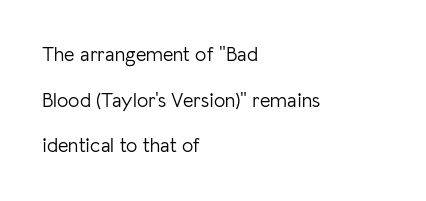
Leftover space on each line is placed entirely after the last word. Students, observe: this is what heavily led, spacious text looks like. Beneath every word, the page is bare. Every character sits straight up, as roman type does.
